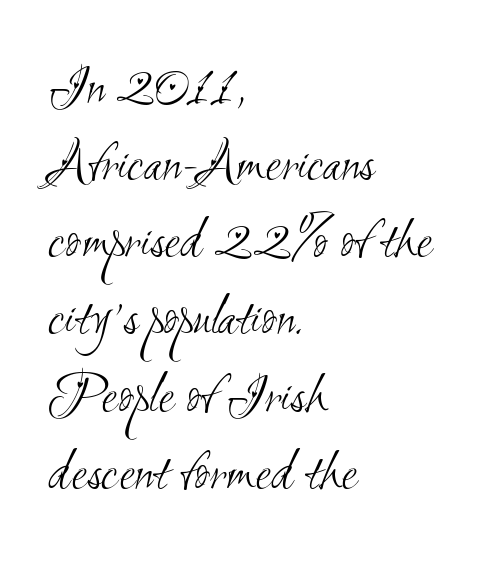
The image shows 58 px light, condensed sans-serif type; set left-aligned, normal line spacing (1.33x), normal letter spacing, not underlined; medium stroke contrast and a small x-height.
